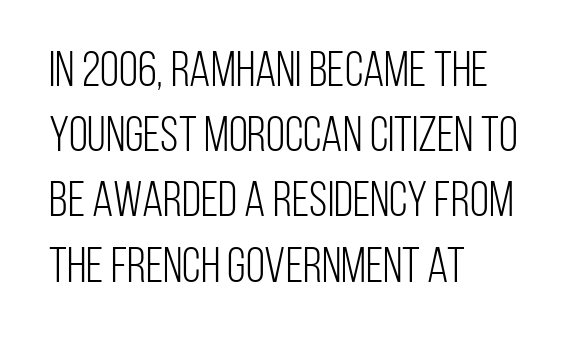
Q: Is the text bold? A: No.
Q: Is the text italic (slanted)? A: No, it is upright.
Q: Is the typeface a serif or a sans-serif typeface? A: Sans-serif.
Q: Is the text underlined? A: No.
Q: How is the paragraph aligned? A: Left-aligned.
Q: Is the spacing between letters normal or unusually wide? A: Normal.
Q: Is the spacing between lines tight, normal or loose? A: Normal.
Q: Width (condensed, normal, or wide)? A: Condensed.
Q: Stroke contrast? A: Low.
Q: x-height? A: Large.
Q: Monospaced? A: No.
